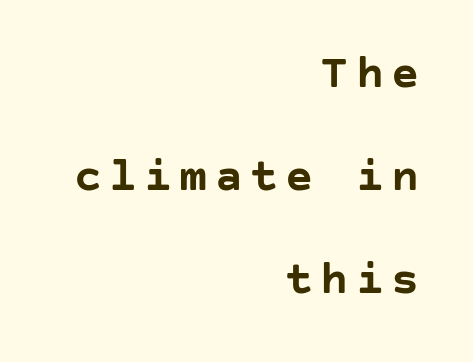
{"serif": "no", "italic": "no", "bold": "yes", "weight": "semibold", "width": "normal", "stroke_contrast": "low", "x_height": "large", "underline": "no", "align": "right", "line_spacing": "loose", "line_spacing_ratio": 2.19, "glyph_px": 47}
